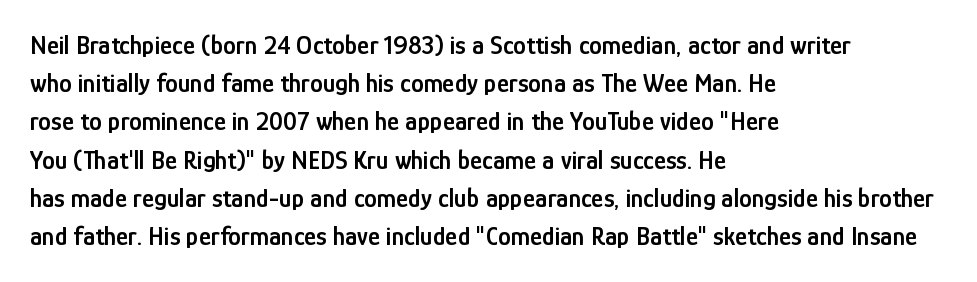
The image shows 26 px text type, upright; set left-aligned, normal line spacing (1.47x), normal letter spacing, not underlined.
